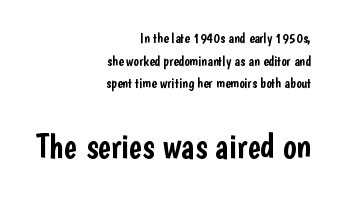
The image shows 35 px condensed sans-serif type, upright; set right-aligned, normal line spacing (1.62x), normal letter spacing, not underlined; the second (bottom) block is 2.5x larger; low stroke contrast and a medium x-height.
